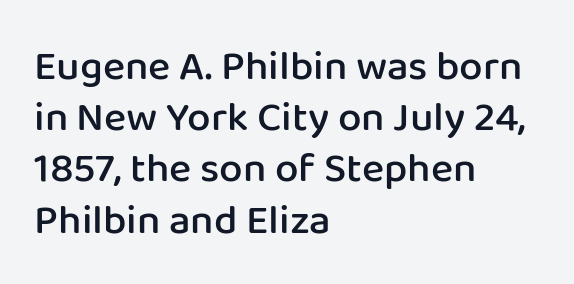
{"serif": "no", "italic": "no", "bold": "semi", "weight": "semibold", "width": "normal", "stroke_contrast": "low", "x_height": "medium", "monospaced": "no", "underline": "no", "align": "left", "line_spacing_ratio": 1.22, "letter_spacing": "normal", "letter_spacing_em": 0.0, "glyph_px": 42}
